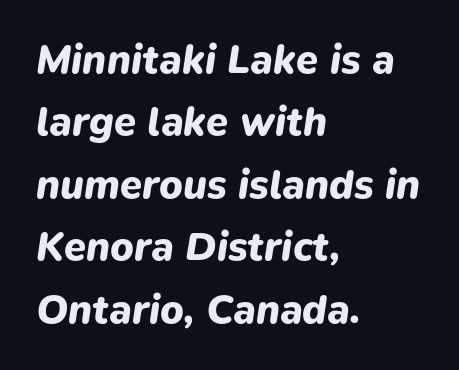
The space between consecutive lines is moderate. Heavy-handed strokes throughout: this text is bold. The face used here is rendered with its standard letterfit. The passage shown is typed in a proportional face where columns would drift.
